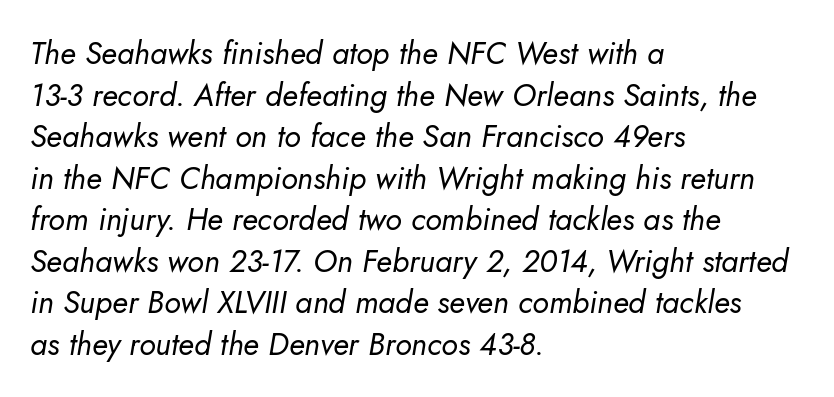
The image shows 31 px regular-weight type, italic (leaning right); set left-aligned, normal line spacing (1.34x), normal letter spacing, not underlined; low stroke contrast and a small x-height.
